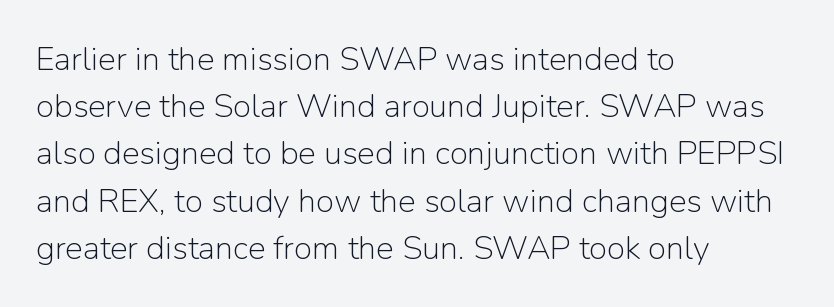
Q: Is the text bold? A: No.
Q: Is the text italic (slanted)? A: No, it is upright.
Q: Is the typeface a serif or a sans-serif typeface? A: Sans-serif.
Q: Is the text underlined? A: No.
Q: How is the paragraph aligned? A: Left-aligned.
Q: Is the spacing between letters normal or unusually wide? A: Normal.
Q: Is the spacing between lines tight, normal or loose? A: Normal.
Q: Width (condensed, normal, or wide)? A: Normal.
Q: Stroke contrast? A: Low.
Q: x-height? A: Medium.
Q: Monospaced? A: No.
